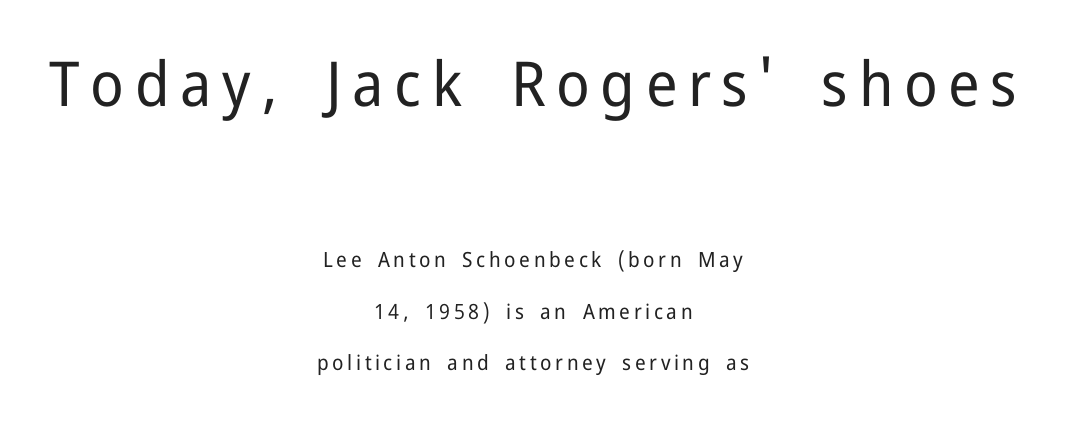
The image shows 62 px regular-weight sans-serif type, upright; set centered, loose line spacing (2.46x), not underlined; the first (top) block is 2.95x larger; low stroke contrast and a medium x-height.
